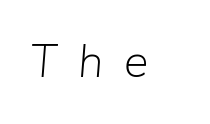
The image shows 46 px light type, italic (leaning right); set unusually wide letter spacing (+0.45 em), not underlined; low stroke contrast and a medium x-height.
